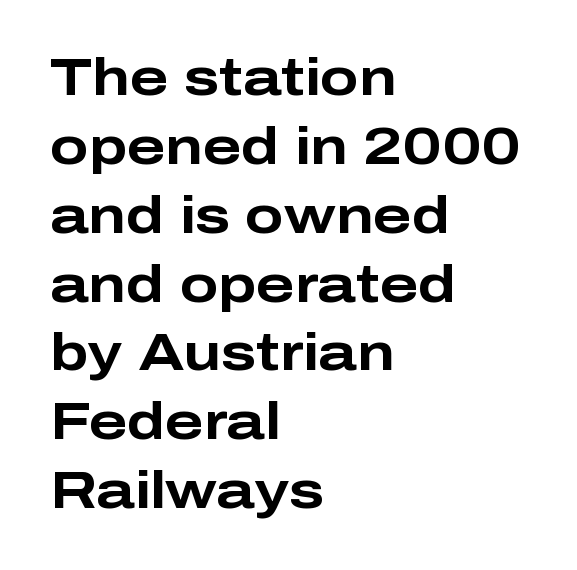
The image shows 51 px bold, wide sans-serif type, upright; set left-aligned, normal line spacing (1.35x), normal letter spacing, not underlined; low stroke contrast and a medium x-height.
